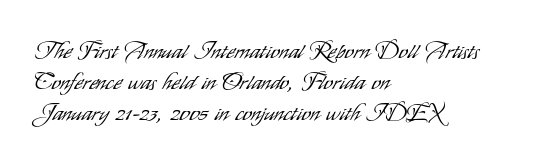
Q: Is the text bold? A: No.
Q: Is the text italic (slanted)? A: Yes.
Q: Is the text underlined? A: No.
Q: How is the paragraph aligned? A: Left-aligned.
Q: Is the spacing between letters normal or unusually wide? A: Normal.
Q: Is the spacing between lines tight, normal or loose? A: Normal.
